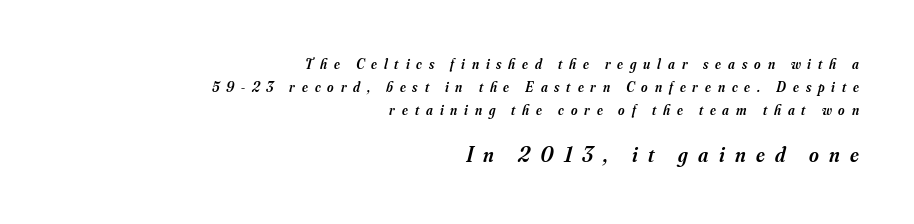
{"italic": "yes", "lean": "right", "slant_degrees": 16, "bold": "semi", "underline": "no", "align": "right", "line_spacing": "normal", "line_spacing_ratio": 1.65, "letter_spacing": "wide", "letter_spacing_em": 0.49, "larger_block": "second", "size_ratio": 1.5, "glyph_px": 21}
